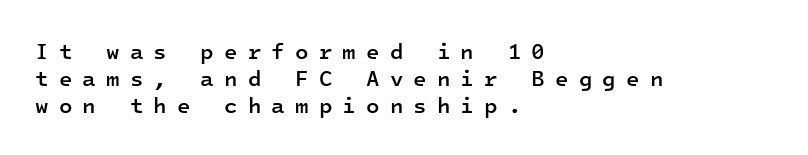
The image shows 22 px text type, upright; set left-aligned, line spacing 1.22x, unusually wide letter spacing (+0.46 em), not underlined.
